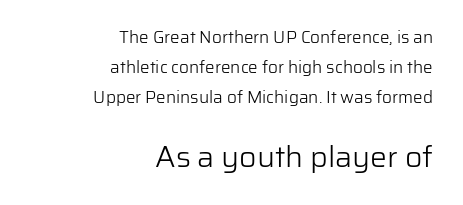
{"serif": "no", "italic": "no", "bold": "no", "weight": "light", "width": "normal", "stroke_contrast": "low", "x_height": "medium", "monospaced": "no", "underline": "no", "align": "right", "line_spacing_ratio": 1.76, "letter_spacing": "normal", "letter_spacing_em": 0.0, "larger_block": "second", "size_ratio": 1.76, "glyph_px": 30}
